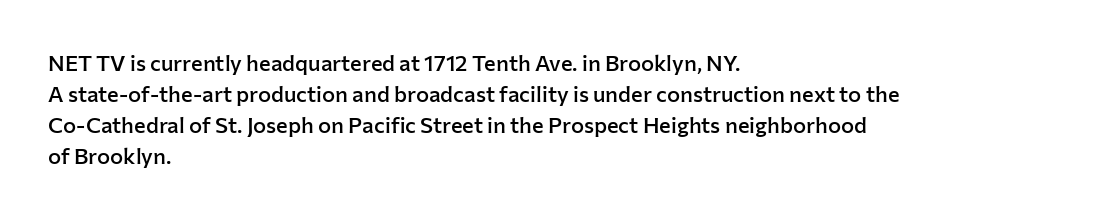
Does extra space separate the letters? No, they use regular spacing. Italic? Not at all — the glyphs are vertical. Notice how the passage keeps a crisp vertical edge on the left only. In terms of leading, this rendering sits right in the middle.
